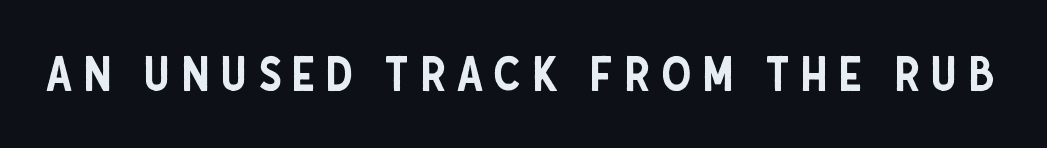
The image shows 48 px condensed sans-serif type, upright; set unusually wide letter spacing (+0.21 em), not underlined; low stroke contrast and a large x-height.
